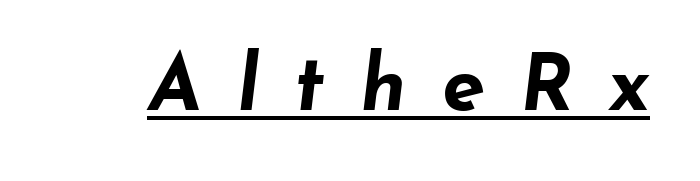
Q: Is the text bold? A: Yes.
Q: Is the text italic (slanted)? A: Yes, it leans right by about 7 degrees.
Q: Is the text underlined? A: Yes.
Q: Is the spacing between letters normal or unusually wide? A: Unusually wide.
Q: Width (condensed, normal, or wide)? A: Wide.
Q: Stroke contrast? A: Low.
Q: x-height? A: Small.
Q: Monospaced? A: No.
